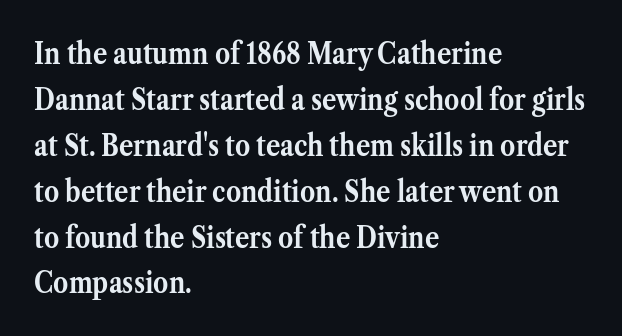
Words appear dense and cohesive because spacing is normal. No italicization has been applied; the sample stays upright. Looks like regular typesetting: each glyph gets only the width it needs. Letterform terminals end in serifs throughout the passage. Words float on clear page, feet unadorned. Typesetter's note: full bold, strokes at maximum text heaviness.
